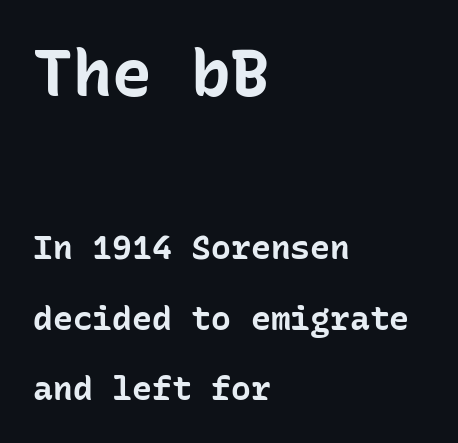
{"serif": "no", "italic": "no", "bold": "yes", "weight": "bold", "width": "normal", "stroke_contrast": "low", "x_height": "medium", "monospaced": "yes", "underline": "no", "align": "left", "line_spacing": "loose", "line_spacing_ratio": 2.14, "letter_spacing": "normal", "letter_spacing_em": 0.0, "larger_block": "first", "size_ratio": 2.0, "glyph_px": 66}
